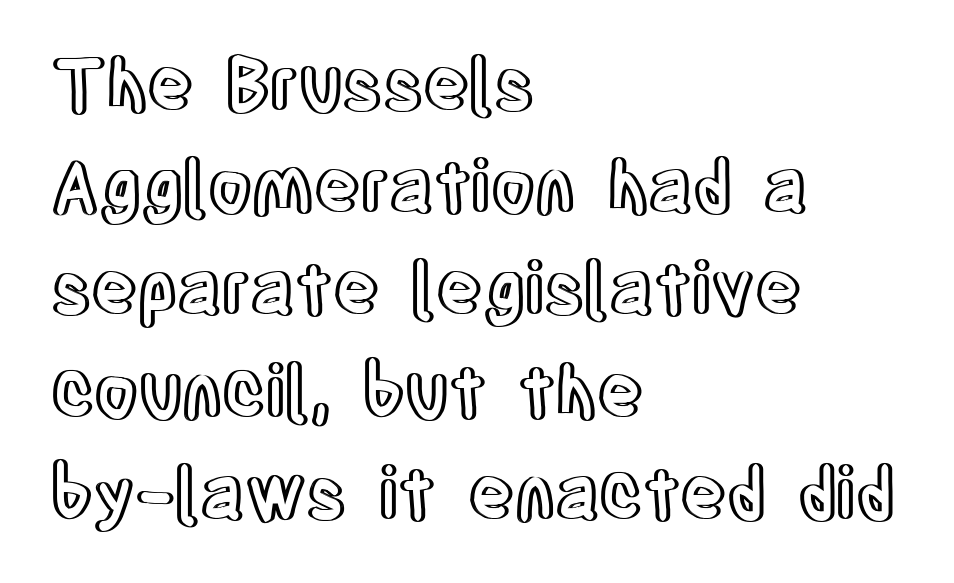
Q: Is the text italic (slanted)? A: No, it is upright.
Q: Is the text underlined? A: No.
Q: How is the paragraph aligned? A: Left-aligned.
Q: Is the spacing between letters normal or unusually wide? A: Normal.
Q: Is the spacing between lines tight, normal or loose? A: Normal.
Q: Width (condensed, normal, or wide)? A: Condensed.
Q: x-height? A: Large.
Q: Monospaced? A: No.
